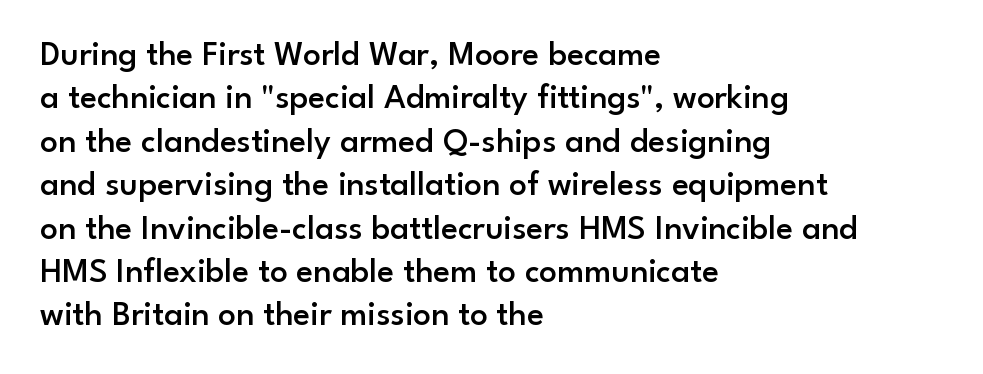
Q: Is the text bold? A: Semi-bold.
Q: Is the text italic (slanted)? A: No, it is upright.
Q: Is the typeface a serif or a sans-serif typeface? A: Sans-serif.
Q: Is the text underlined? A: No.
Q: How is the paragraph aligned? A: Left-aligned.
Q: Is the spacing between letters normal or unusually wide? A: Normal.
Q: Width (condensed, normal, or wide)? A: Normal.
Q: Stroke contrast? A: Low.
Q: x-height? A: Small.
Q: Monospaced? A: No.
